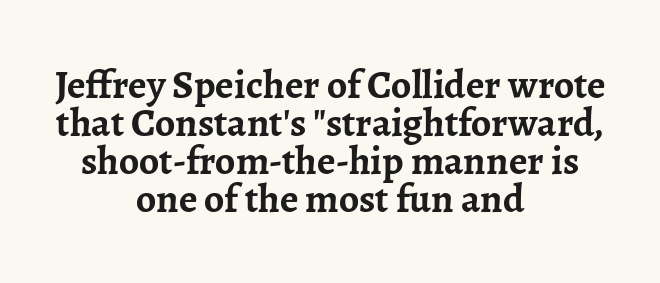
Q: Is the text bold? A: Yes.
Q: Is the text italic (slanted)? A: No, it is upright.
Q: Is the typeface a serif or a sans-serif typeface? A: Serif.
Q: Is the text underlined? A: No.
Q: How is the paragraph aligned? A: Centered.
Q: Is the spacing between letters normal or unusually wide? A: Normal.
Q: Is the spacing between lines tight, normal or loose? A: Tight.
Q: Width (condensed, normal, or wide)? A: Normal.
Q: Stroke contrast? A: Low.
Q: x-height? A: Medium.
Q: Monospaced? A: No.
